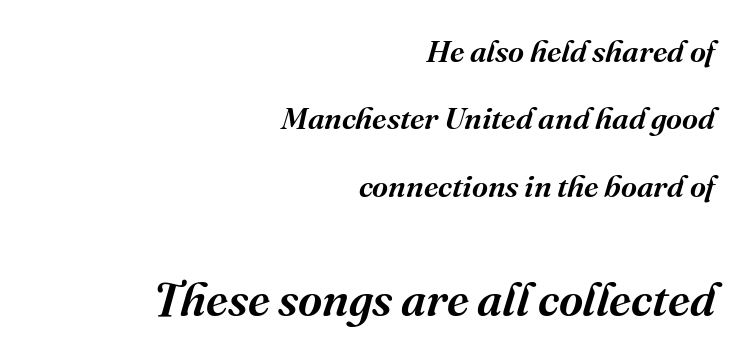
Rendered with sloped, italic letterforms. Varying glyph widths throughout — classic text-font behaviour. Decoration check: the copy has no underline. This block would shrink considerably if given ordinary leading; it's expanded now.
